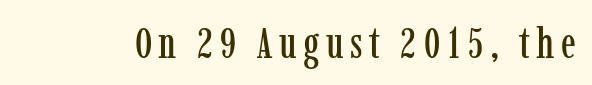
Q: Is the text italic (slanted)? A: No, it is upright.
Q: Is the typeface a serif or a sans-serif typeface? A: Serif.
Q: Is the text underlined? A: No.
Q: Width (condensed, normal, or wide)? A: Condensed.
Q: Stroke contrast? A: Low.
Q: x-height? A: Medium.
Q: Monospaced? A: No.
